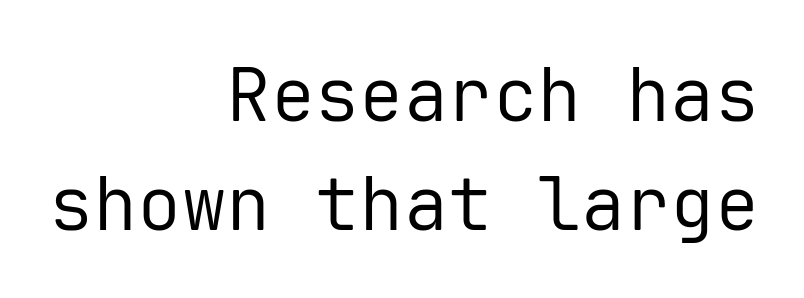
Q: Is the text bold? A: No.
Q: Is the text italic (slanted)? A: No, it is upright.
Q: Is the typeface a serif or a sans-serif typeface? A: Sans-serif.
Q: Is the text underlined? A: No.
Q: How is the paragraph aligned? A: Right-aligned.
Q: Is the spacing between letters normal or unusually wide? A: Normal.
Q: Is the spacing between lines tight, normal or loose? A: Normal.
Q: Width (condensed, normal, or wide)? A: Normal.
Q: Stroke contrast? A: Low.
Q: x-height? A: Medium.
Q: Monospaced? A: Yes.
